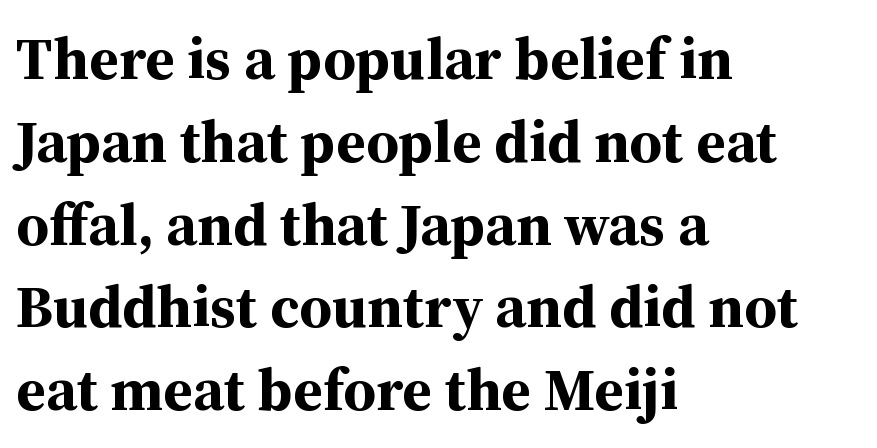
{"serif": "yes", "italic": "no", "bold": "yes", "weight": "bold", "width": "normal", "stroke_contrast": "medium", "x_height": "medium", "monospaced": "no", "underline": "no", "align": "left", "line_spacing": "normal", "line_spacing_ratio": 1.38, "letter_spacing": "normal", "letter_spacing_em": 0.0, "glyph_px": 60}
